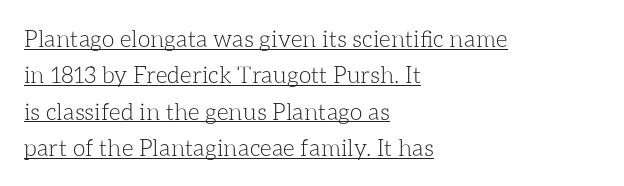
A baseline rule has been typeset under these characters. One-word summary of the alignment: left. The type is set solid horizontally, with unmodified tracking. Evenly set lines give the paragraph a standard silhouette. This reads as an unemphasized weight, regular at the heaviest.
